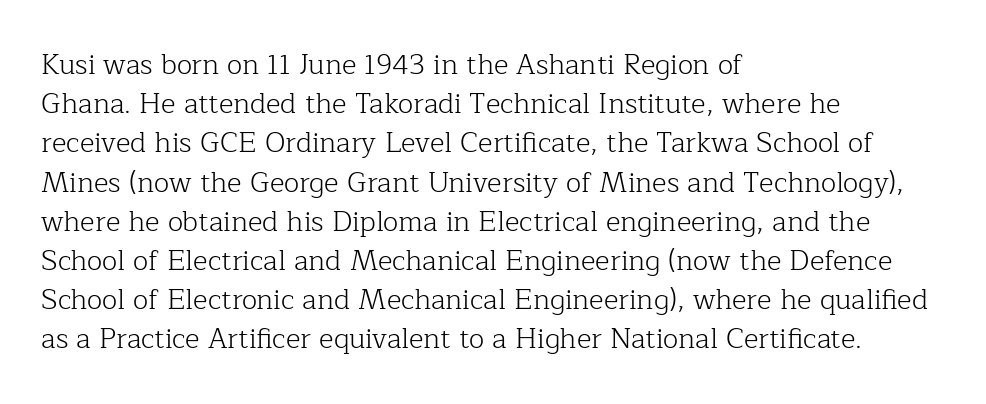
{"serif": "yes", "italic": "no", "bold": "no", "weight": "light", "width": "normal", "stroke_contrast": "low", "x_height": "medium", "monospaced": "no", "underline": "no", "align": "left", "line_spacing": "normal", "line_spacing_ratio": 1.4, "letter_spacing": "normal", "letter_spacing_em": 0.0, "glyph_px": 28}
